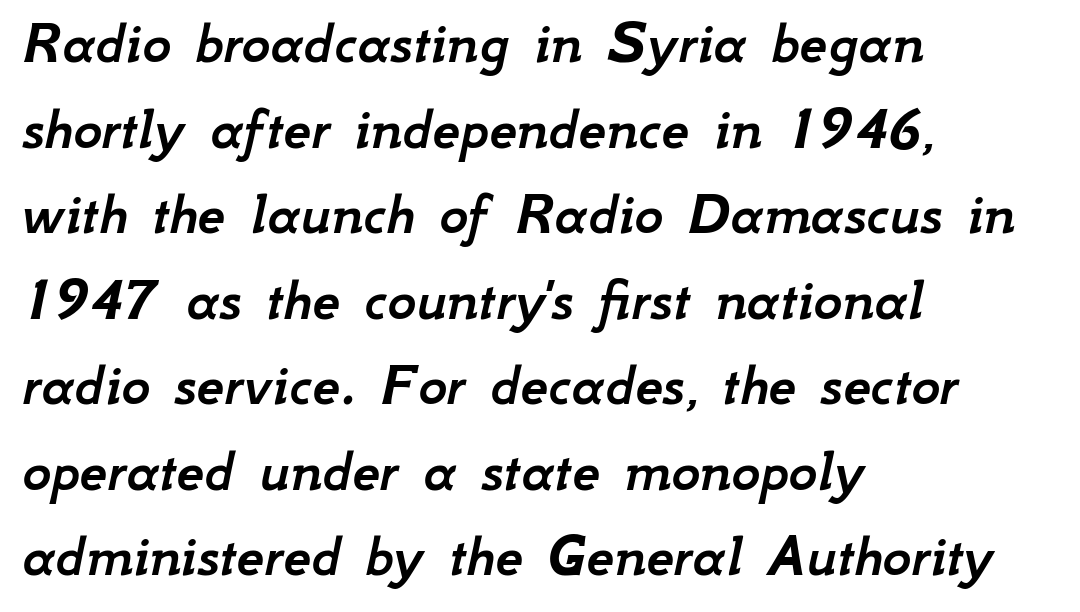
The image shows 62 px text type, italic (leaning right); set left-aligned, normal line spacing (1.38x), normal letter spacing, not underlined; low stroke contrast and a small x-height.
